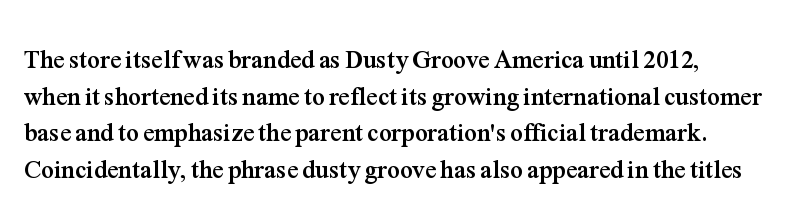
The image shows 25 px bold type, upright; set normal line spacing (1.47x), normal letter spacing, not underlined.
